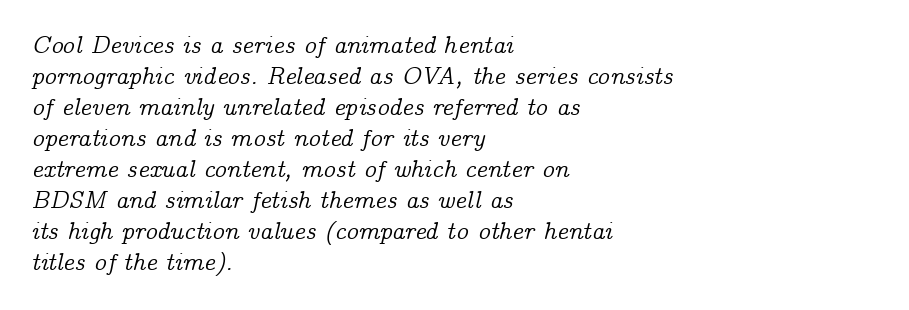
Q: Is the text italic (slanted)? A: Yes, it leans right by about 14 degrees.
Q: Is the text underlined? A: No.
Q: How is the paragraph aligned? A: Left-aligned.
Q: Is the spacing between letters normal or unusually wide? A: Normal.
Q: Is the spacing between lines tight, normal or loose? A: Normal.
